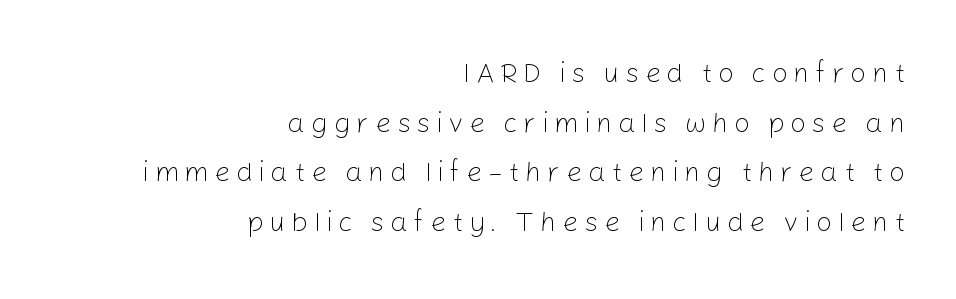
Looks like regular typesetting: each glyph gets only the width it needs. Each word looks stretched out because of the extra space between its letters. A light-to-regular cut is what we see here. Compared with a flush-left layout, this one pins lines to the opposite, right side. The font's upright variant was chosen for this text.
